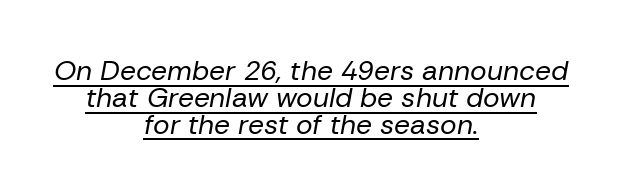
{"italic": "yes", "lean": "right", "slant_degrees": 10, "bold": "no", "weight": "regular", "width": "normal", "stroke_contrast": "low", "x_height": "medium", "monospaced": "no", "underline": "yes", "align": "center", "line_spacing": "tight", "line_spacing_ratio": 0.96, "letter_spacing": "normal", "letter_spacing_em": 0.0, "glyph_px": 28}
